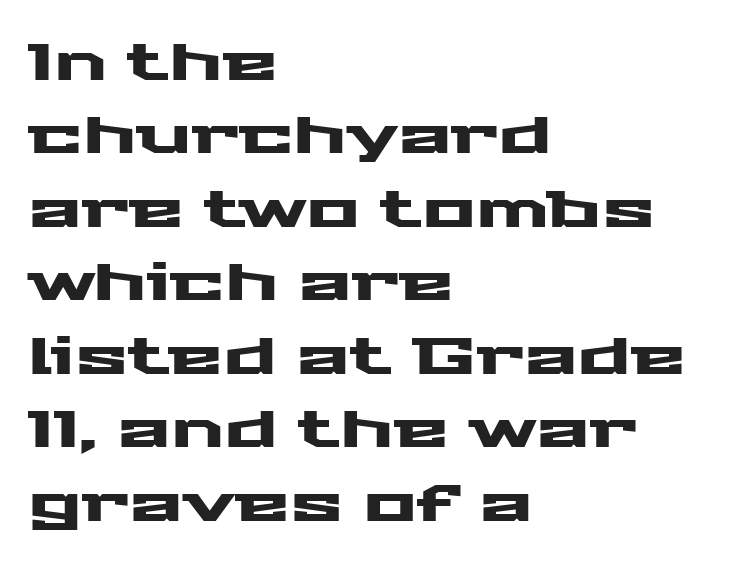
Rendered with straight, roman letterforms. Bare-footed words on every line. Words appear dense and cohesive because spacing is normal. The passage shown is typeset with a sans-serif family.
